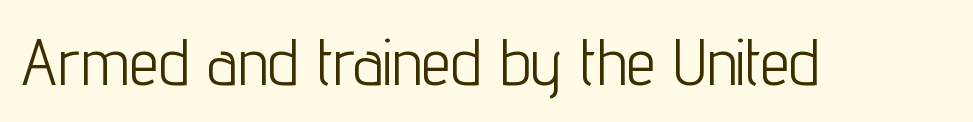
{"serif": "no", "italic": "no", "bold": "no", "weight": "light", "width": "condensed", "stroke_contrast": "low", "x_height": "medium", "monospaced": "no", "underline": "no", "letter_spacing": "normal", "letter_spacing_em": 0.0, "glyph_px": 66}
